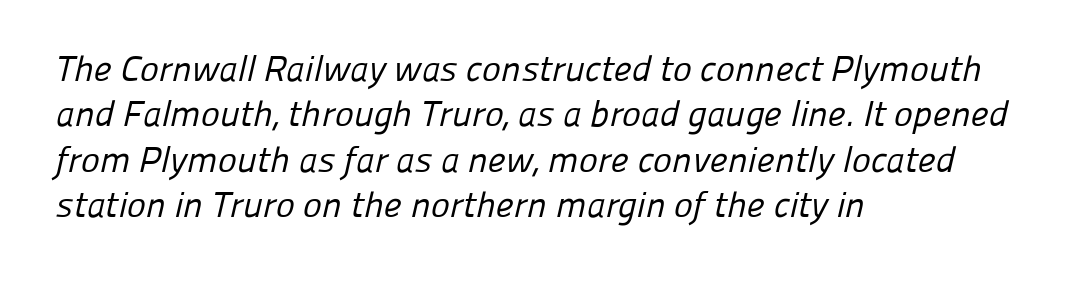
Q: Is the text bold? A: No.
Q: Is the typeface a serif or a sans-serif typeface? A: Sans-serif.
Q: Is the text underlined? A: No.
Q: How is the paragraph aligned? A: Left-aligned.
Q: Is the spacing between letters normal or unusually wide? A: Normal.
Q: Is the spacing between lines tight, normal or loose? A: Normal.
Q: Width (condensed, normal, or wide)? A: Normal.
Q: Stroke contrast? A: Low.
Q: x-height? A: Medium.
Q: Monospaced? A: No.
